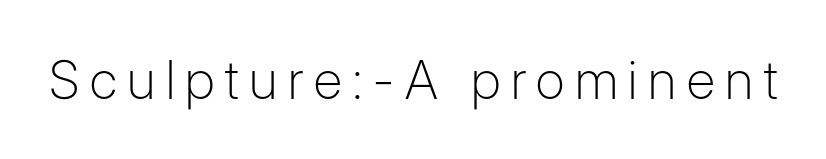
The image shows 53 px light sans-serif type, upright; set unusually wide letter spacing (+0.2 em), not underlined; low stroke contrast and a medium x-height.
